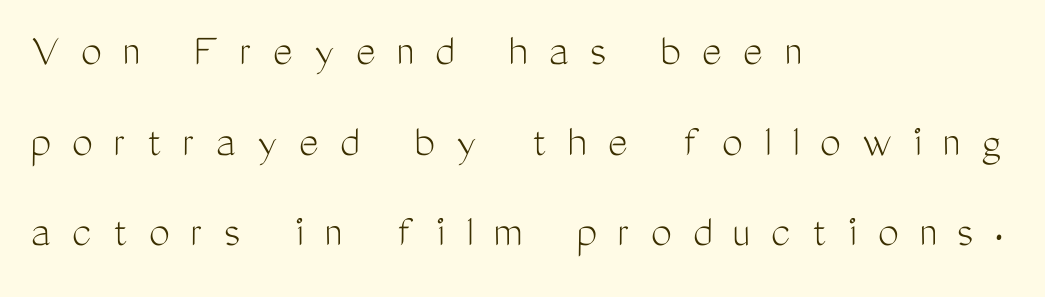
The face used here is a sans, in the tradition of grotesques and geometrics. Spacing between characters has been opened up far beyond the box default. The passage is arranged the way most books set body copy — flush left. The lines are spread far apart with generous leading.
